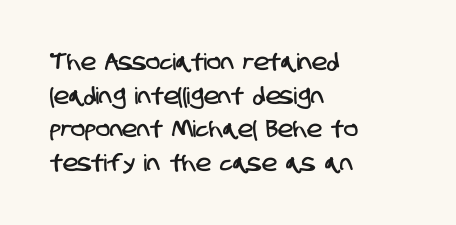
The image shows 23 px text type; set left-aligned, normal line spacing (1.46x), normal letter spacing, not underlined.
